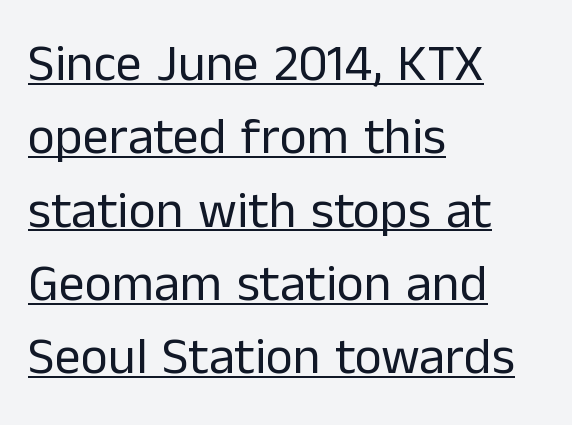
The image shows 52 px regular-weight sans-serif type, upright; set left-aligned, normal line spacing (1.41x), normal letter spacing, underlined; low stroke contrast and a medium x-height.
